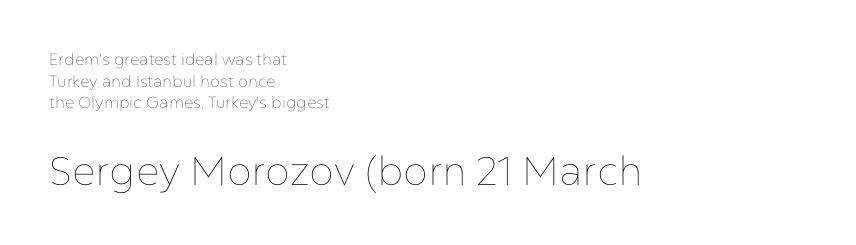
Q: Is the text bold? A: No.
Q: Is the text italic (slanted)? A: No, it is upright.
Q: Is the text underlined? A: No.
Q: How is the paragraph aligned? A: Left-aligned.
Q: Is the spacing between letters normal or unusually wide? A: Normal.
Q: Is the spacing between lines tight, normal or loose? A: Normal.
Q: Which block of text is set in a larger size, the first (top) or the second (bottom)? A: The second (bottom) one.
Q: Width (condensed, normal, or wide)? A: Normal.
Q: Stroke contrast? A: Low.
Q: x-height? A: Medium.
Q: Monospaced? A: No.
